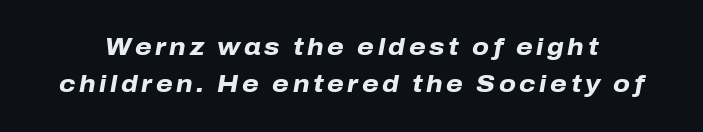
An italicized treatment has been applied to the whole sample. Letters rest on an invisible, unmarked baseline. On the weight axis this lands at bold, roughly 700. Regular leading.
